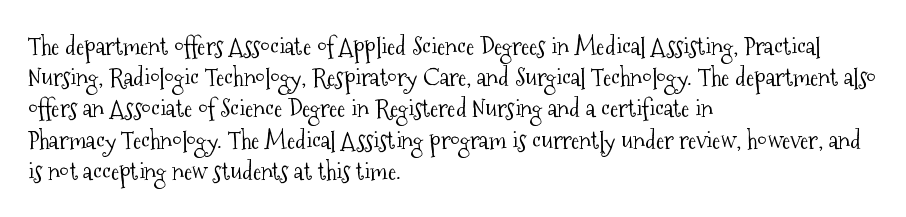
Q: Is the text bold? A: No.
Q: Is the text italic (slanted)? A: No, it is upright.
Q: Is the text underlined? A: No.
Q: How is the paragraph aligned? A: Left-aligned.
Q: Is the spacing between letters normal or unusually wide? A: Normal.
Q: Is the spacing between lines tight, normal or loose? A: Normal.
